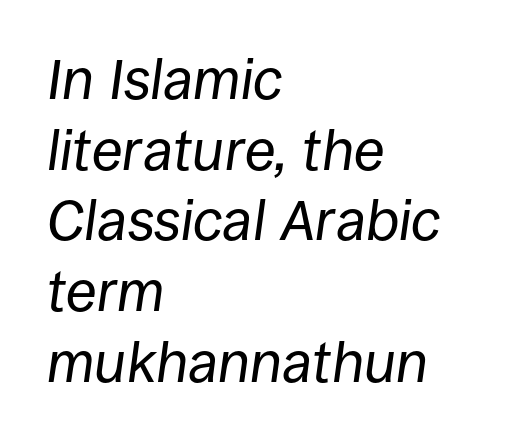
The image shows 57 px regular-weight type, italic (leaning right); set left-aligned, line spacing 1.24x, normal letter spacing, not underlined; low stroke contrast and a large x-height.
